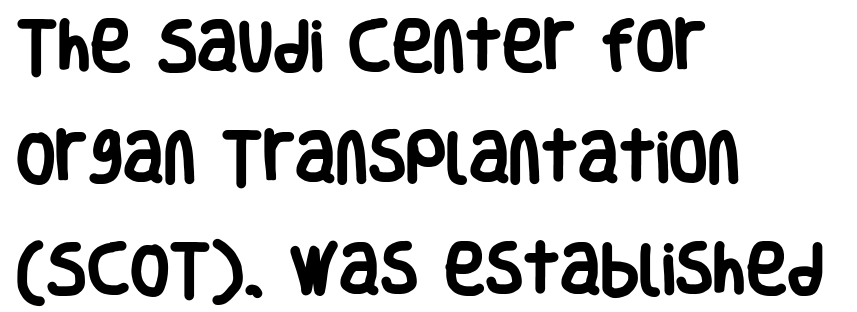
Spacing verdict: proportional, widths tailored to each character. Typesetter's note: full bold, strokes at maximum text heaviness. The words here are not underlined. Tracking value appears to be zero — textbook default spacing. Leading is clearly above the norm, producing a sparse column.
